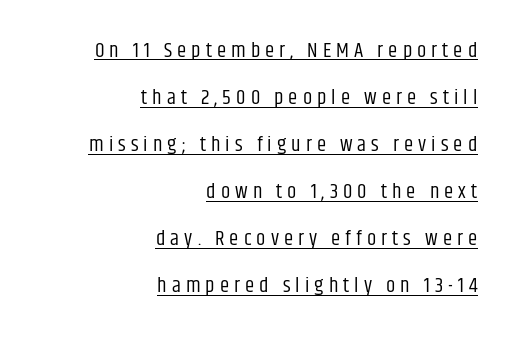
The image shows 21 px text type, upright; set right-aligned, loose line spacing (2.24x), unusually wide letter spacing (+0.24 em), underlined.
